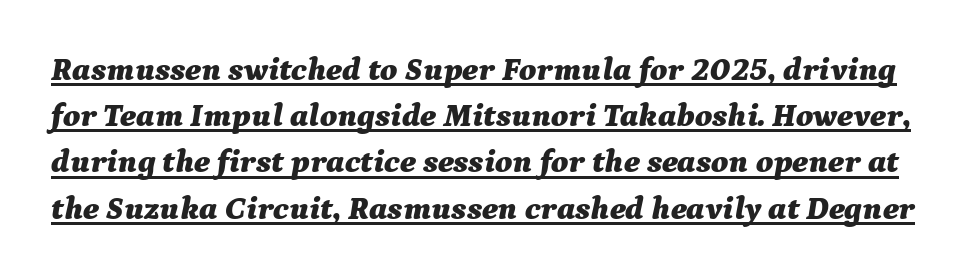
Q: Is the text bold? A: Yes.
Q: Is the text italic (slanted)? A: Yes, it leans right by about 9 degrees.
Q: Is the text underlined? A: Yes.
Q: Is the spacing between letters normal or unusually wide? A: Normal.
Q: Is the spacing between lines tight, normal or loose? A: Normal.
Q: Width (condensed, normal, or wide)? A: Normal.
Q: Stroke contrast? A: Medium.
Q: x-height? A: Medium.
Q: Monospaced? A: No.
